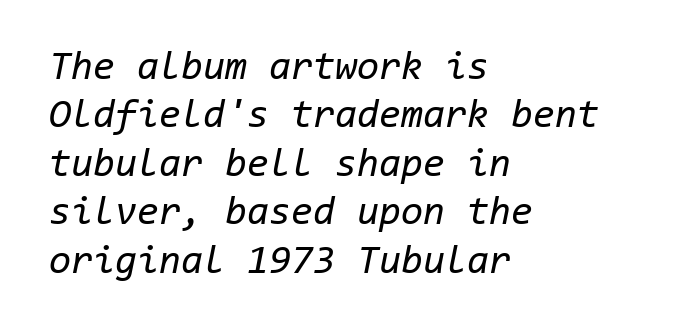
Nothing unusual about the tracking: characters are spaced as the font intends. Quick note: underline off. The font is comparable to plain body text, perhaps lighter. These lines stack with their left ends in a neat column.
